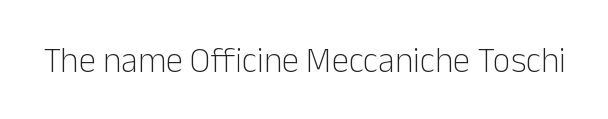
The image shows 35 px light sans-serif type, upright; set normal letter spacing, not underlined; low stroke contrast and a medium x-height.
